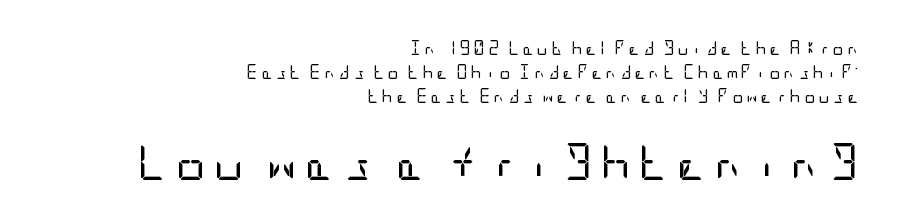
The image shows 37 px regular-weight, condensed sans-serif type, upright; set right-aligned, line spacing 1.73x, unusually wide letter spacing (+0.21 em), not underlined; the second (bottom) block is 2.64x larger; low stroke contrast and a large x-height.
